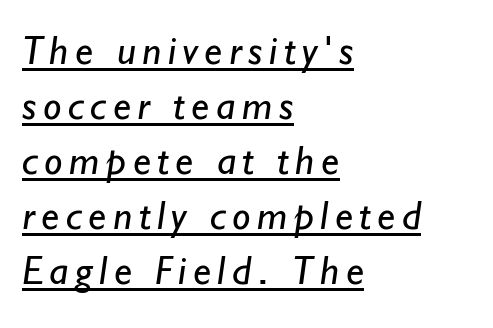
The image shows 41 px regular-weight sans-serif type; set left-aligned, normal line spacing (1.34x), underlined; low stroke contrast and a small x-height.
